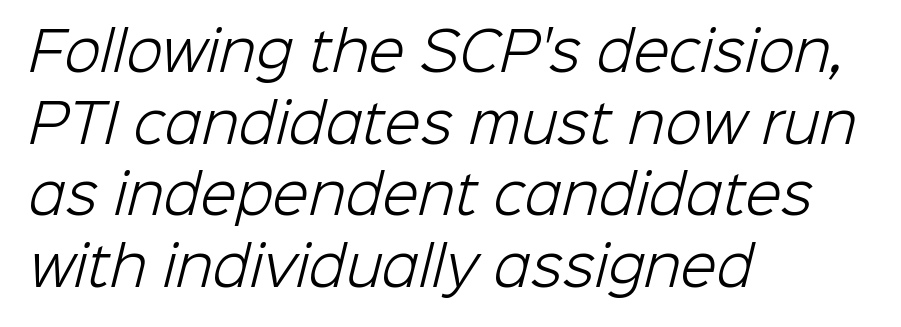
Q: Is the text bold? A: No.
Q: Is the typeface a serif or a sans-serif typeface? A: Sans-serif.
Q: Is the text underlined? A: No.
Q: How is the paragraph aligned? A: Left-aligned.
Q: Is the spacing between letters normal or unusually wide? A: Normal.
Q: Is the spacing between lines tight, normal or loose? A: Normal.
Q: Width (condensed, normal, or wide)? A: Normal.
Q: Stroke contrast? A: Low.
Q: x-height? A: Medium.
Q: Monospaced? A: No.
